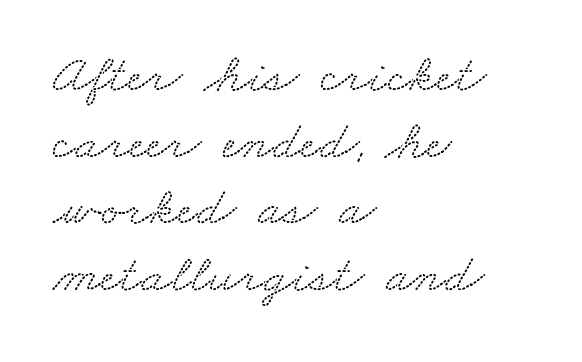
Horizontally, the lines are justified to the leading edge only. Nobody touched the tracking dial on this one. The letters carry serifs — small finishing strokes at the ends of their stems. You could not count columns in this text — the font is proportionally spaced. Decoration check: the copy has no underline.
